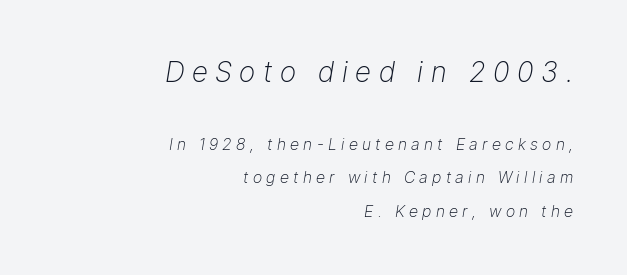
The image shows 28 px light type, italic (leaning right); set right-aligned, loose line spacing (2.07x), unusually wide letter spacing (+0.27 em), not underlined; the first (top) block is 1.75x larger; low stroke contrast and a medium x-height.
